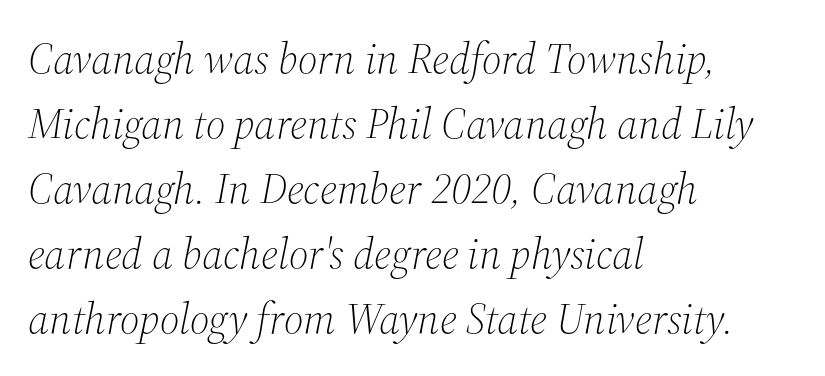
Q: Is the text bold? A: No.
Q: Is the text italic (slanted)? A: Yes, it leans right by about 12 degrees.
Q: Is the typeface a serif or a sans-serif typeface? A: Serif.
Q: Is the text underlined? A: No.
Q: How is the paragraph aligned? A: Left-aligned.
Q: Is the spacing between letters normal or unusually wide? A: Normal.
Q: Is the spacing between lines tight, normal or loose? A: Normal.
Q: Width (condensed, normal, or wide)? A: Normal.
Q: Stroke contrast? A: Medium.
Q: x-height? A: Medium.
Q: Monospaced? A: No.
